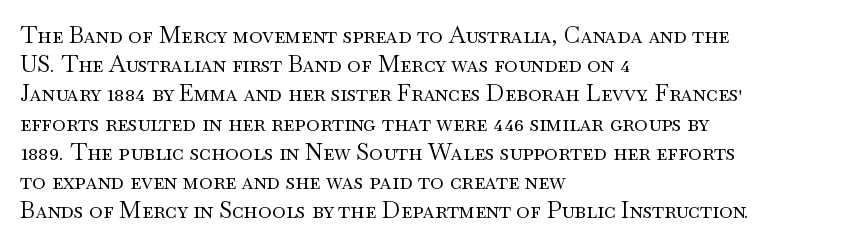
{"italic": "no", "bold": "no", "underline": "no", "align": "left", "line_spacing": "normal", "line_spacing_ratio": 1.27, "letter_spacing": "normal", "letter_spacing_em": 0.0, "glyph_px": 23}
